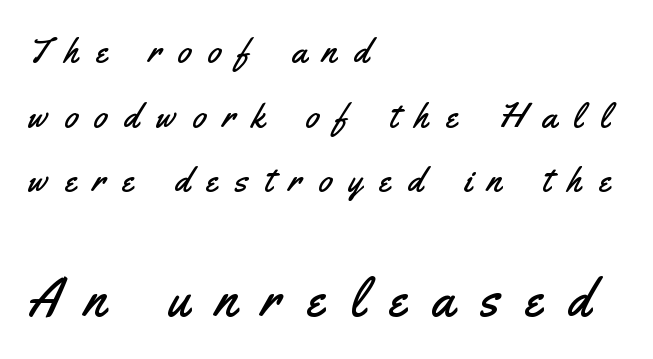
{"serif": "no", "width": "condensed", "stroke_contrast": "medium", "x_height": "small", "monospaced": "no", "underline": "no", "align": "left", "line_spacing_ratio": 1.85, "letter_spacing": "wide", "letter_spacing_em": 0.49, "larger_block": "second", "size_ratio": 1.51, "glyph_px": 53}
